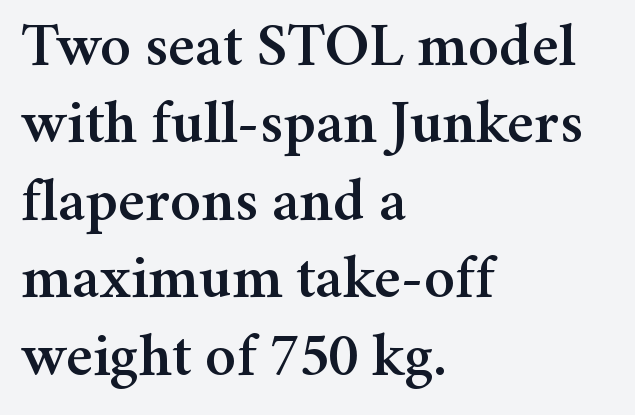
{"serif": "yes", "italic": "no", "width": "normal", "stroke_contrast": "medium", "x_height": "medium", "monospaced": "no", "underline": "no", "align": "left", "line_spacing": "normal", "line_spacing_ratio": 1.25, "letter_spacing": "normal", "letter_spacing_em": 0.0, "glyph_px": 62}
